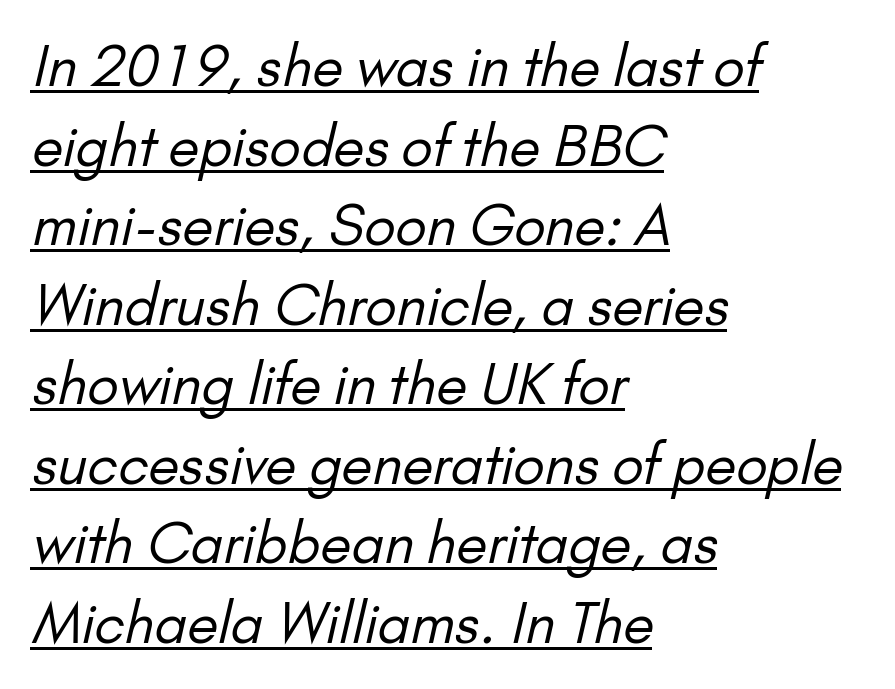
Letterform terminals end flat and unadorned throughout the passage. Notice how descenders clear the ascenders below comfortably — that's standard leading. Does extra space separate the letters? No, they use regular spacing. Each line of the rendering has a horizontal stroke beneath the glyphs. A student would call this left alignment; a typographer would say flush left, rag right.
